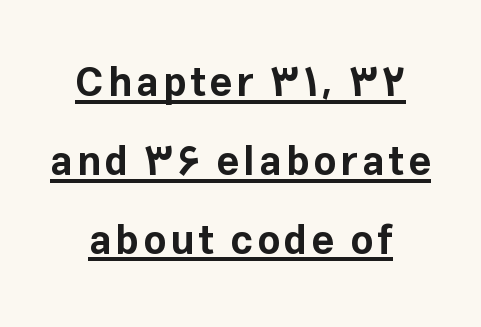
The image shows 40 px bold sans-serif type, upright; set centered, loose line spacing (1.97x), underlined; low stroke contrast and a medium x-height.
